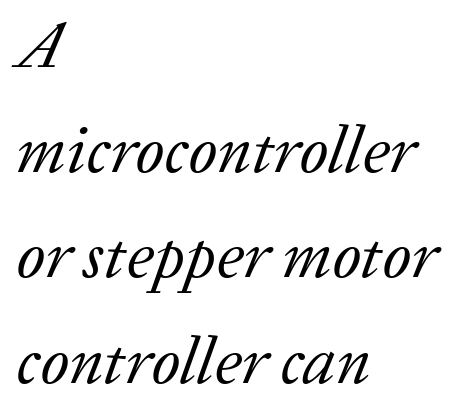
The passage shown is typed in a proportional face where columns would drift. Does the lettering tilt? It does — this is italic. Observe the ordinary spacing: letters are neighbours, not strangers. The line-height multiplier appears to be the usual default.
